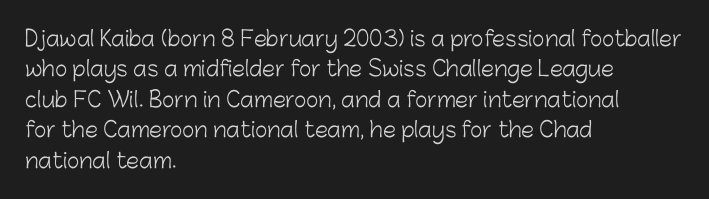
{"italic": "no", "bold": "no", "underline": "no", "align": "left", "line_spacing": "normal", "line_spacing_ratio": 1.45, "letter_spacing": "normal", "letter_spacing_em": 0.0, "glyph_px": 21}
